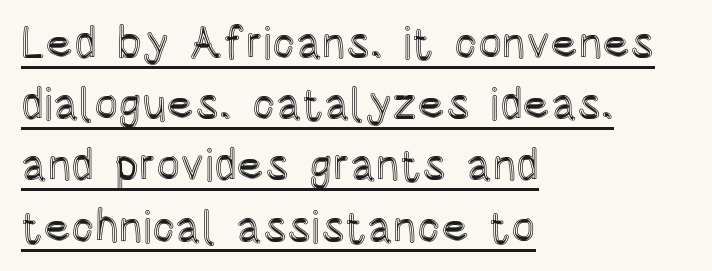
{"italic": "no", "width": "condensed", "x_height": "large", "monospaced": "no", "underline": "yes", "align": "left", "line_spacing": "normal", "line_spacing_ratio": 1.36, "letter_spacing": "normal", "letter_spacing_em": 0.0, "glyph_px": 45}
